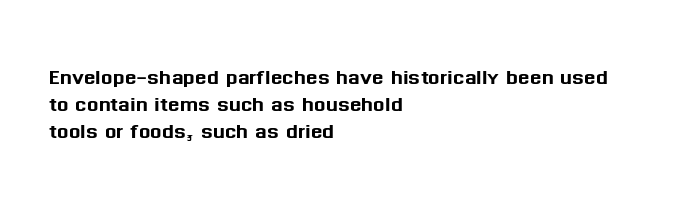
{"italic": "no", "underline": "no", "align": "left", "line_spacing": "tight", "line_spacing_ratio": 1.0, "letter_spacing": "normal", "letter_spacing_em": 0.0, "glyph_px": 27}
